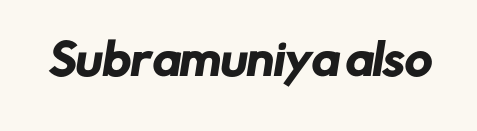
Short note: letters normally spaced. Each row of text sits above clean, open space. You could not count columns in this text — the font is proportionally spaced. A typesetter would label this face a sans.
